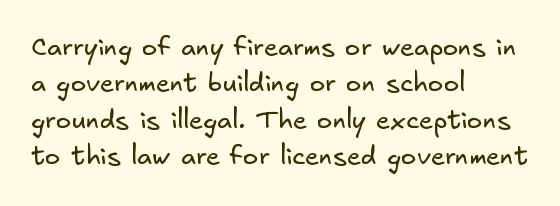
Q: Is the text bold? A: No.
Q: Is the text underlined? A: No.
Q: How is the paragraph aligned? A: Left-aligned.
Q: Is the spacing between letters normal or unusually wide? A: Normal.
Q: Is the spacing between lines tight, normal or loose? A: Normal.
